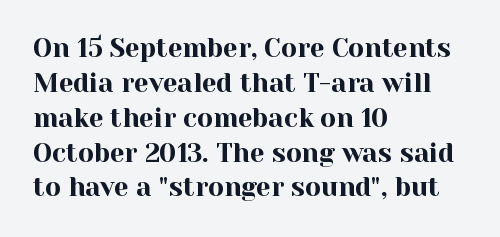
The image shows 26 px text type, upright; set left-aligned, normal line spacing (1.34x), normal letter spacing, not underlined.
